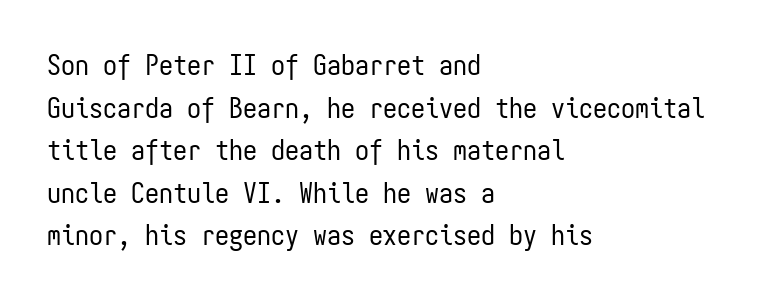
The passage shown is not underscored anywhere. You could count columns in this text — the font is strictly monospaced. Compared with a typical body face, this is equally light or lighter still. Reading down the column, the eye jumps a familiar distance to each next line.
